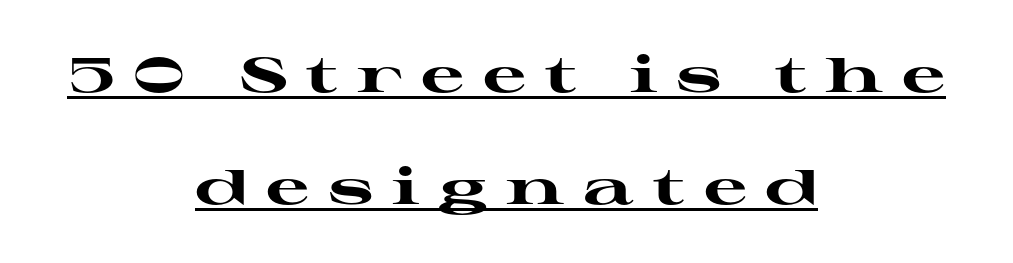
{"serif": "yes", "italic": "no", "bold": "yes", "weight": "heavy", "width": "wide", "stroke_contrast": "high", "x_height": "medium", "monospaced": "no", "underline": "yes", "align": "center", "line_spacing": "loose", "line_spacing_ratio": 2.33, "letter_spacing": "wide", "letter_spacing_em": 0.39, "glyph_px": 48}
